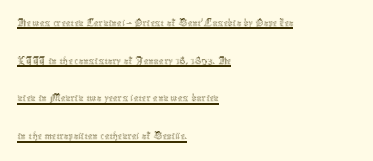
Q: Is the text bold? A: No.
Q: Is the text italic (slanted)? A: No, it is upright.
Q: Is the text underlined? A: Yes.
Q: How is the paragraph aligned? A: Left-aligned.
Q: Is the spacing between letters normal or unusually wide? A: Normal.
Q: Is the spacing between lines tight, normal or loose? A: Normal.
